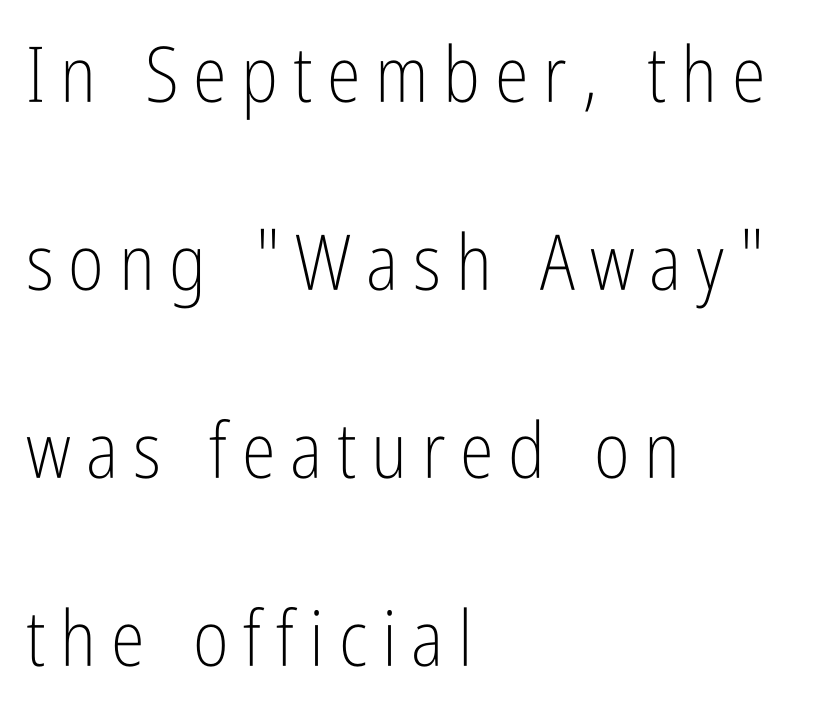
{"serif": "no", "italic": "no", "bold": "no", "weight": "light", "width": "condensed", "stroke_contrast": "low", "x_height": "medium", "monospaced": "no", "underline": "no", "align": "left", "line_spacing": "loose", "line_spacing_ratio": 2.44, "glyph_px": 77}
